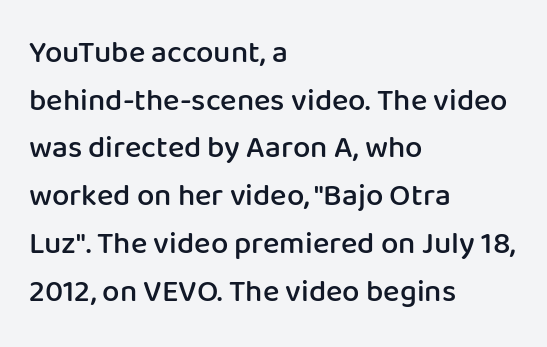
{"serif": "no", "italic": "no", "bold": "semi", "weight": "semibold", "width": "normal", "stroke_contrast": "low", "x_height": "medium", "monospaced": "no", "underline": "no", "align": "left", "line_spacing": "normal", "line_spacing_ratio": 1.54, "letter_spacing": "normal", "letter_spacing_em": 0.0, "glyph_px": 31}
